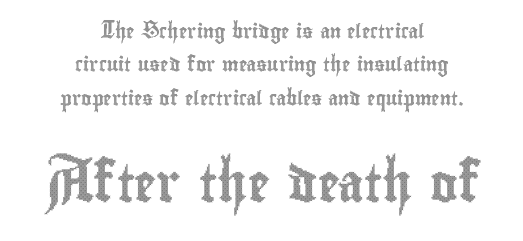
Q: Is the text italic (slanted)? A: No, it is upright.
Q: Is the text underlined? A: No.
Q: How is the paragraph aligned? A: Centered.
Q: Is the spacing between letters normal or unusually wide? A: Normal.
Q: Is the spacing between lines tight, normal or loose? A: Loose.
Q: Which block of text is set in a larger size, the first (top) or the second (bottom)? A: The second (bottom) one.
Q: Width (condensed, normal, or wide)? A: Condensed.
Q: x-height? A: Small.
Q: Monospaced? A: No.
